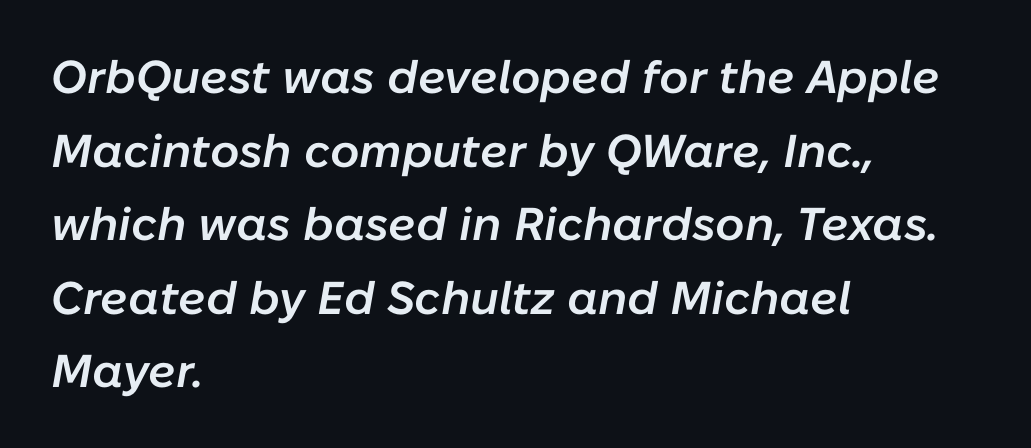
The image shows 46 px semibold type, italic (leaning right); set left-aligned, normal line spacing (1.6x), normal letter spacing, not underlined; low stroke contrast and a medium x-height.
